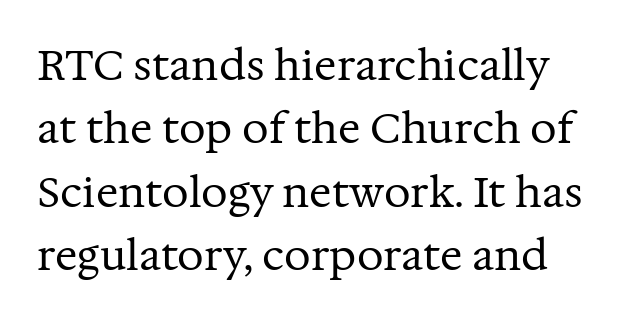
The image shows 42 px regular-weight serif type, upright; set normal line spacing (1.51x), normal letter spacing, not underlined; medium stroke contrast and a medium x-height.
